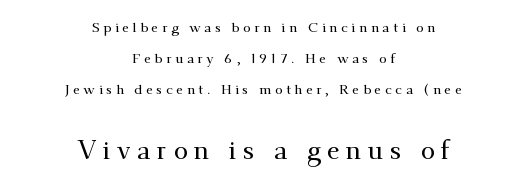
The image shows 26 px text type, upright; set centered, loose line spacing (2.23x), unusually wide letter spacing (+0.25 em), not underlined; the second (bottom) block is 1.86x larger.
